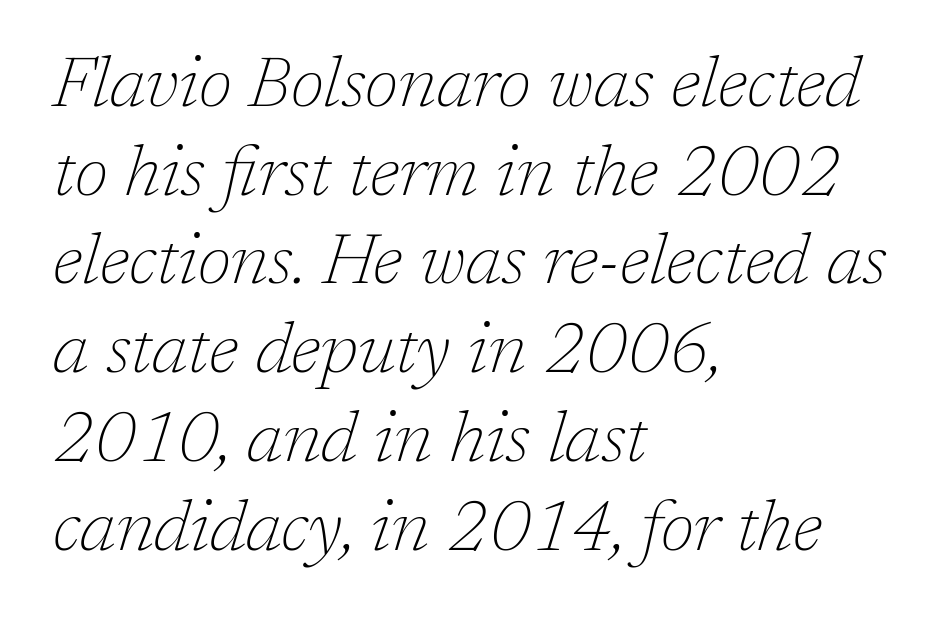
Q: Is the text bold? A: No.
Q: Is the text italic (slanted)? A: Yes, it leans right by about 17 degrees.
Q: Is the typeface a serif or a sans-serif typeface? A: Serif.
Q: Is the text underlined? A: No.
Q: How is the paragraph aligned? A: Left-aligned.
Q: Is the spacing between letters normal or unusually wide? A: Normal.
Q: Is the spacing between lines tight, normal or loose? A: Normal.
Q: Width (condensed, normal, or wide)? A: Normal.
Q: Stroke contrast? A: Low.
Q: x-height? A: Medium.
Q: Monospaced? A: No.
